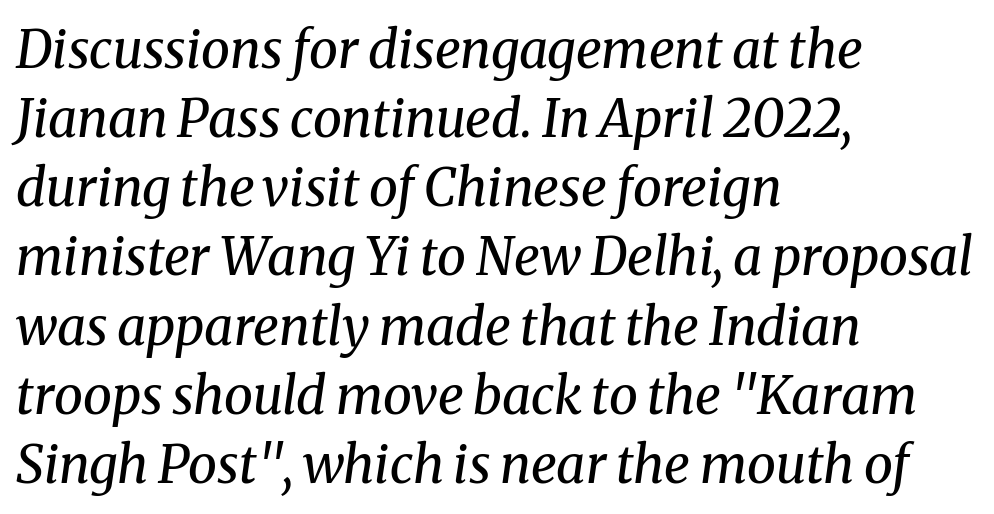
Q: Is the text bold? A: No.
Q: Is the text italic (slanted)? A: Yes, it leans right by about 8 degrees.
Q: Is the typeface a serif or a sans-serif typeface? A: Serif.
Q: Is the text underlined? A: No.
Q: How is the paragraph aligned? A: Left-aligned.
Q: Is the spacing between letters normal or unusually wide? A: Normal.
Q: Is the spacing between lines tight, normal or loose? A: Normal.
Q: Width (condensed, normal, or wide)? A: Normal.
Q: Stroke contrast? A: Medium.
Q: x-height? A: Medium.
Q: Monospaced? A: No.
